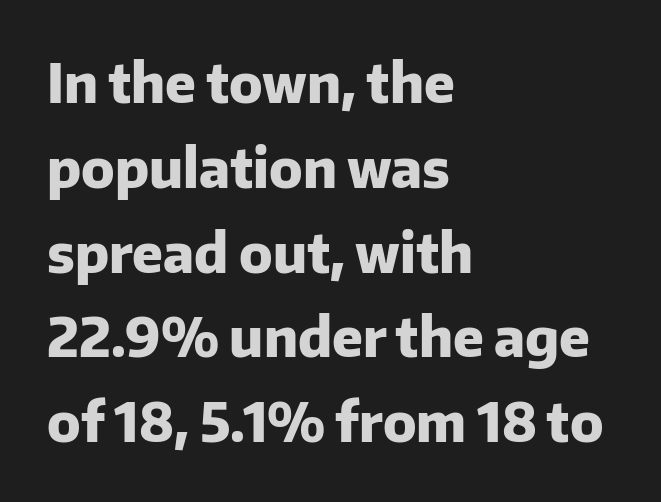
{"serif": "no", "italic": "no", "bold": "yes", "weight": "heavy", "width": "normal", "stroke_contrast": "low", "x_height": "medium", "monospaced": "no", "underline": "no", "align": "left", "line_spacing": "normal", "line_spacing_ratio": 1.57, "letter_spacing": "normal", "letter_spacing_em": 0.0, "glyph_px": 54}
